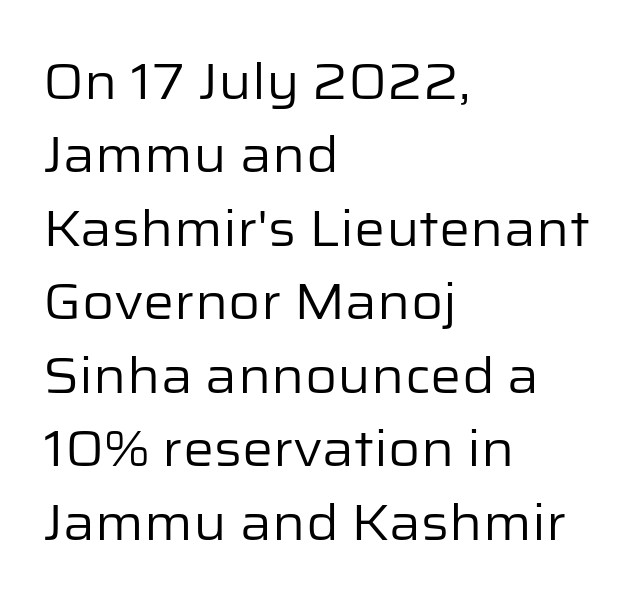
{"serif": "no", "italic": "no", "bold": "no", "weight": "regular", "width": "normal", "stroke_contrast": "low", "x_height": "medium", "monospaced": "no", "underline": "no", "align": "left", "line_spacing": "normal", "line_spacing_ratio": 1.5, "letter_spacing": "normal", "letter_spacing_em": 0.0, "glyph_px": 49}
